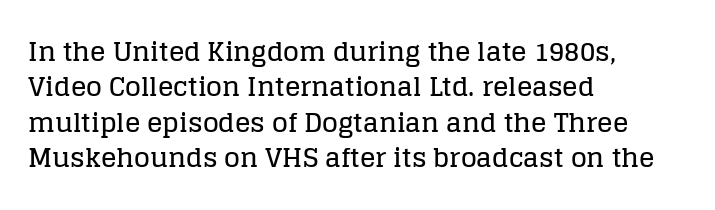
Q: Is the text italic (slanted)? A: No, it is upright.
Q: Is the text underlined? A: No.
Q: How is the paragraph aligned? A: Left-aligned.
Q: Is the spacing between letters normal or unusually wide? A: Normal.
Q: Is the spacing between lines tight, normal or loose? A: Normal.
